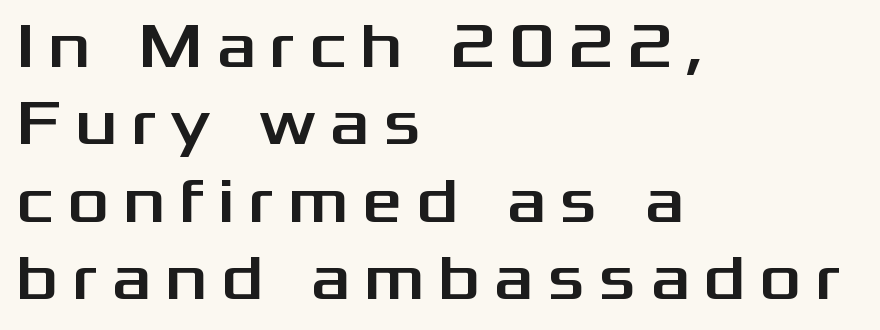
Short and long lines alike share a common starting point at left. Posture: vertical. Bare-footed words on every line. Examine the stroke ends and you'll find no serifs. The face used here is rendered with a markedly widened letterfit. Spacing verdict: proportional, widths tailored to each character.
